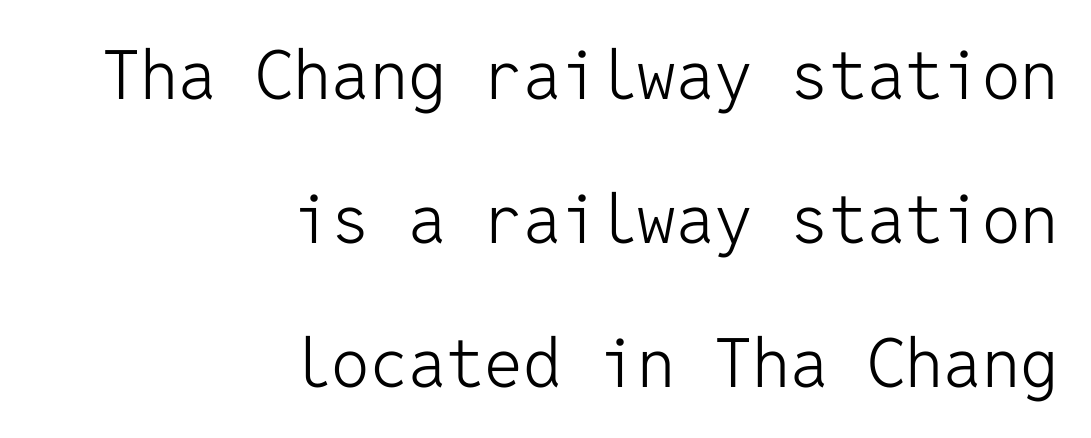
Letterform terminals end flat and unadorned throughout the passage. This reads as an unemphasized weight, regular at the heaviest. Does extra space separate the letters? No, they use regular spacing. Underlining? Definitely not there. The block of text is sparse from top to bottom, with ample space between rows.
